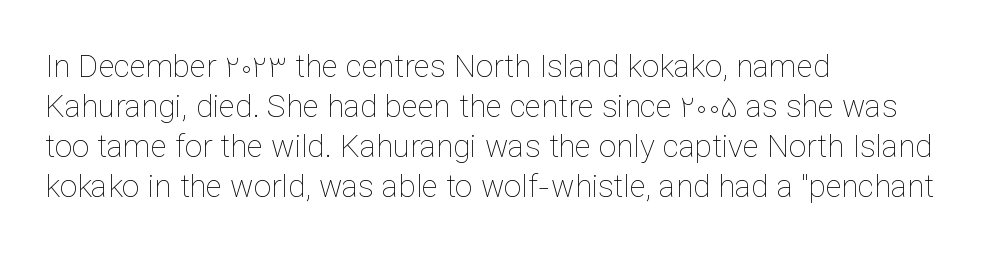
{"italic": "no", "bold": "no", "weight": "thin", "width": "normal", "stroke_contrast": "low", "x_height": "medium", "monospaced": "no", "underline": "no", "align": "left", "line_spacing": "normal", "line_spacing_ratio": 1.29, "letter_spacing": "normal", "letter_spacing_em": 0.0, "glyph_px": 31}
